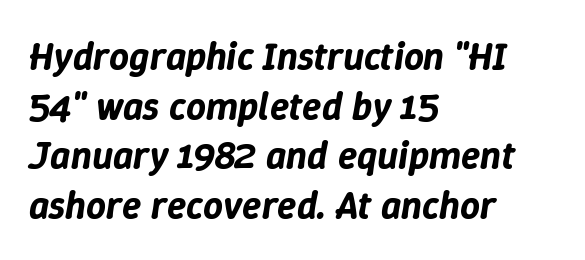
The image shows 39 px text type, italic (leaning right); set left-aligned, normal line spacing (1.27x), normal letter spacing, not underlined; low stroke contrast and a medium x-height.
